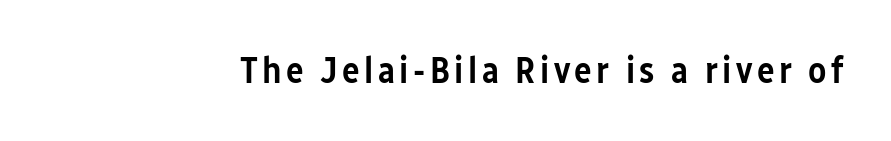
The image shows 37 px semibold, condensed sans-serif type, upright; set not underlined; low stroke contrast and a medium x-height.
